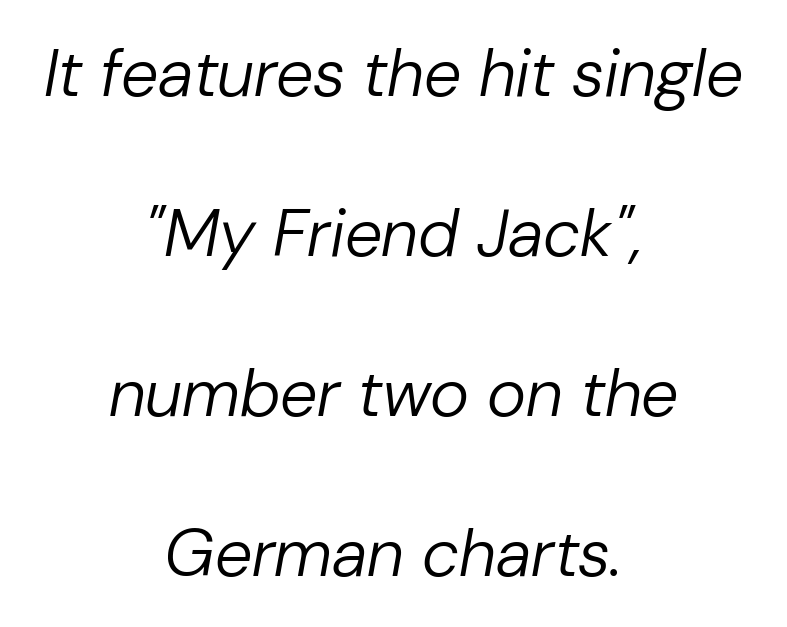
Q: Is the text bold? A: No.
Q: Is the text italic (slanted)? A: Yes, it leans right by about 10 degrees.
Q: Is the text underlined? A: No.
Q: How is the paragraph aligned? A: Centered.
Q: Is the spacing between letters normal or unusually wide? A: Normal.
Q: Is the spacing between lines tight, normal or loose? A: Loose.
Q: Width (condensed, normal, or wide)? A: Normal.
Q: Stroke contrast? A: Low.
Q: x-height? A: Medium.
Q: Monospaced? A: No.
